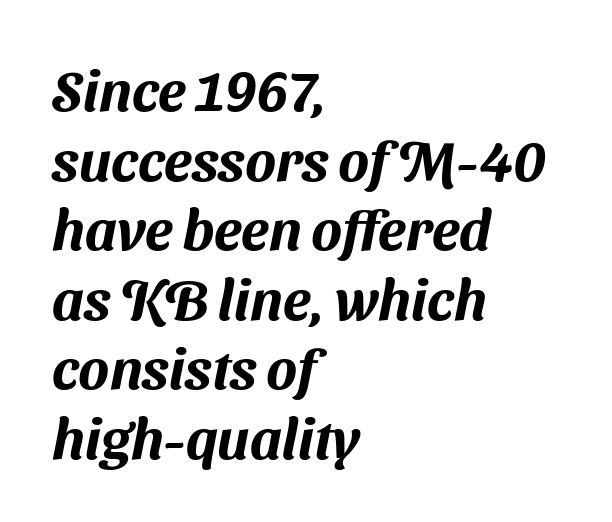
Q: Is the typeface a serif or a sans-serif typeface? A: Sans-serif.
Q: Is the text underlined? A: No.
Q: How is the paragraph aligned? A: Left-aligned.
Q: Is the spacing between letters normal or unusually wide? A: Normal.
Q: Width (condensed, normal, or wide)? A: Normal.
Q: Stroke contrast? A: Medium.
Q: x-height? A: Medium.
Q: Monospaced? A: No.
